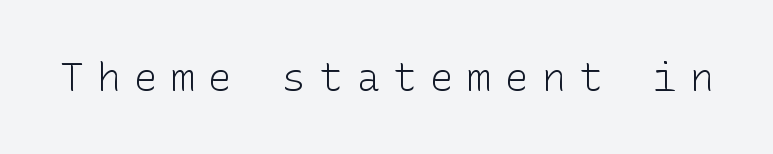
{"serif": "no", "italic": "no", "bold": "no", "weight": "light", "width": "normal", "stroke_contrast": "low", "x_height": "medium", "underline": "no", "letter_spacing": "wide", "letter_spacing_em": 0.35, "glyph_px": 39}
